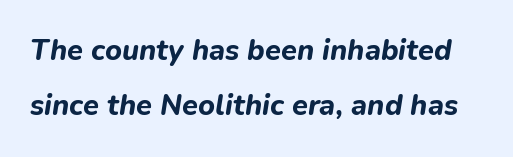
Q: Is the text bold? A: Yes.
Q: Is the text italic (slanted)? A: Yes, it leans right by about 9 degrees.
Q: Is the text underlined? A: No.
Q: Is the spacing between letters normal or unusually wide? A: Normal.
Q: Is the spacing between lines tight, normal or loose? A: Loose.
Q: Width (condensed, normal, or wide)? A: Normal.
Q: Stroke contrast? A: Low.
Q: x-height? A: Medium.
Q: Monospaced? A: No.
